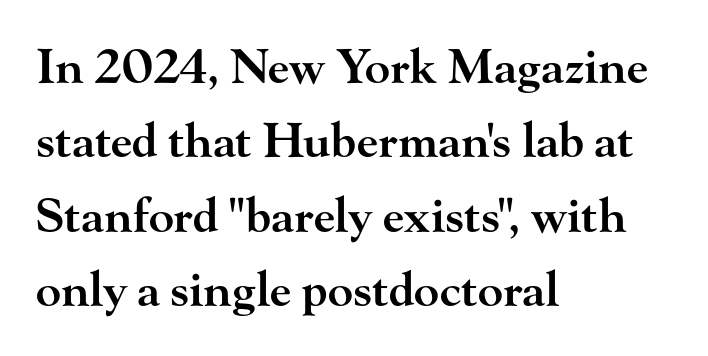
Beneath every word, the page is bare. The leading is moderate, giving the passage an even texture. The lines are quadded left. Is this a fixed-width face? No — the glyphs have proportional, varying widths. Vertical strokes here are truly vertical. These lines are composed in type with serifs.
